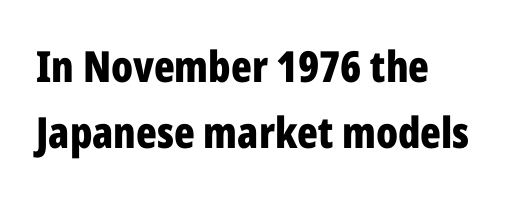
The letters stand straight up with perfectly vertical stems. Tracking value appears to be zero — textbook default spacing. Reading down the block, your eye returns to a fixed left position each line. Summary of vertical rhythm: regular, with standard interline spacing.
